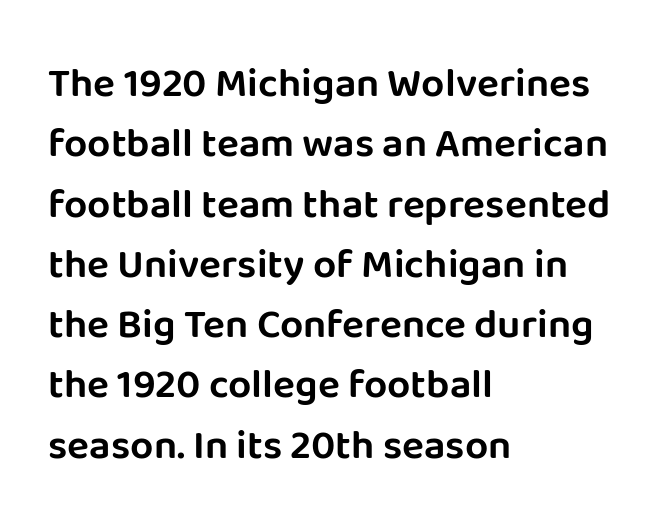
The image shows 41 px sans-serif type, upright; set left-aligned, normal line spacing (1.47x), normal letter spacing, not underlined; low stroke contrast and a large x-height.
